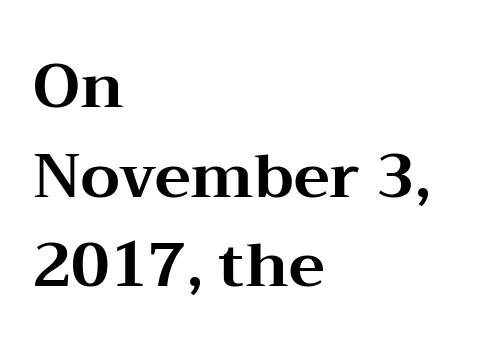
The image shows 61 px bold, wide serif type, upright; set left-aligned, normal line spacing (1.47x), normal letter spacing, not underlined; medium stroke contrast and a medium x-height.
